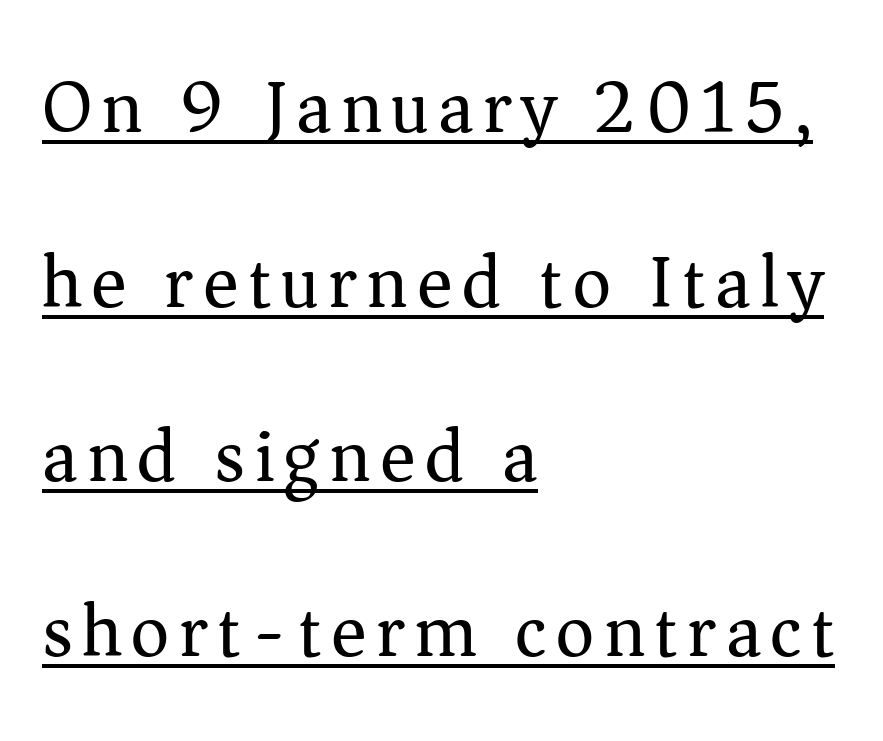
{"serif": "yes", "italic": "no", "bold": "no", "weight": "regular", "width": "normal", "stroke_contrast": "medium", "x_height": "medium", "monospaced": "no", "underline": "yes", "align": "left", "line_spacing": "loose", "line_spacing_ratio": 2.33, "glyph_px": 75}
